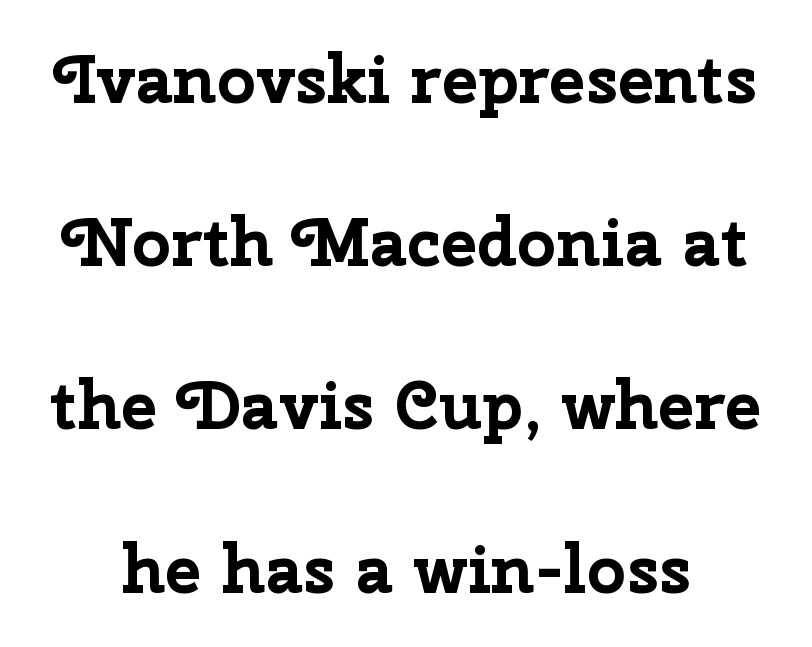
The image shows 68 px bold sans-serif type, upright; set loose line spacing (2.4x), normal letter spacing, not underlined; low stroke contrast and a medium x-height.
